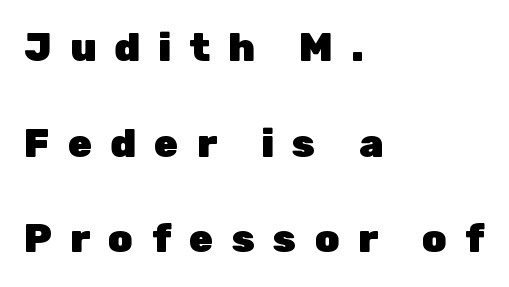
{"serif": "no", "italic": "no", "bold": "yes", "weight": "heavy", "width": "normal", "stroke_contrast": "low", "x_height": "medium", "monospaced": "no", "underline": "no", "align": "left", "line_spacing": "loose", "line_spacing_ratio": 2.45, "letter_spacing": "wide", "letter_spacing_em": 0.47, "glyph_px": 39}
